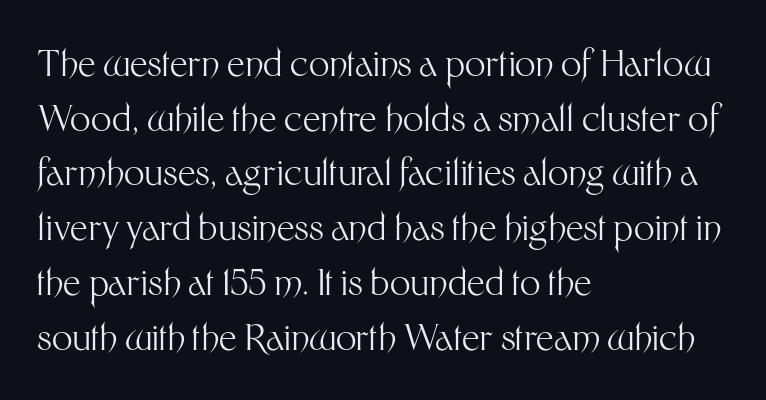
Does the type have serifs? No, each stem ends abruptly. Do the characters align in a grid? No, the font is proportional. Designer's note — italics off, roman on. Check under the words: just untouched page. One glance says typical: line gaps are just what's usual.
